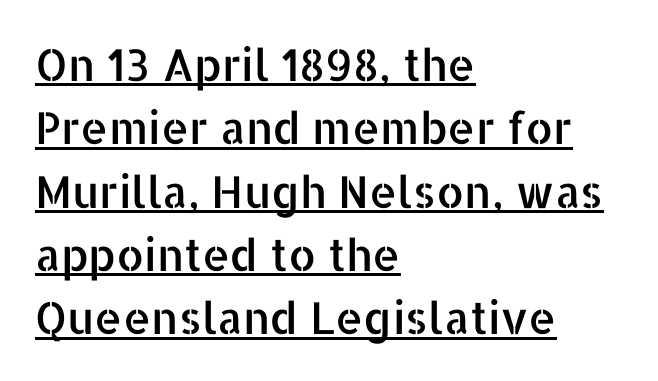
Q: Is the text italic (slanted)? A: No, it is upright.
Q: Is the typeface a serif or a sans-serif typeface? A: Sans-serif.
Q: Is the text underlined? A: Yes.
Q: How is the paragraph aligned? A: Left-aligned.
Q: Is the spacing between letters normal or unusually wide? A: Normal.
Q: Is the spacing between lines tight, normal or loose? A: Normal.
Q: Width (condensed, normal, or wide)? A: Normal.
Q: Stroke contrast? A: Low.
Q: x-height? A: Medium.
Q: Monospaced? A: No.
